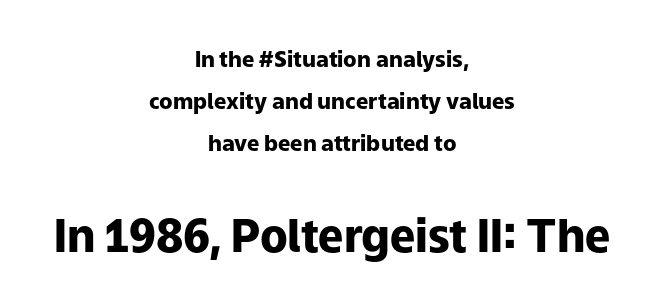
This rendering uses center alignment, leaving both contours irregular but symmetric. Underline: absent. Compared with typical paragraphs, the rows here are farther apart. Is this a fixed-width face? No — the glyphs have proportional, varying widths.
